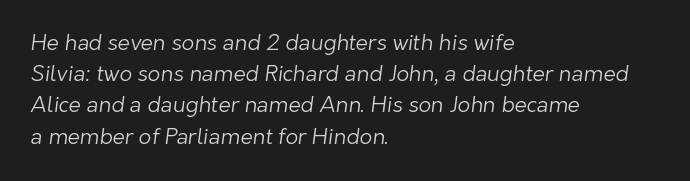
The image shows 22 px text type; set left-aligned, normal line spacing (1.42x), normal letter spacing, not underlined.
